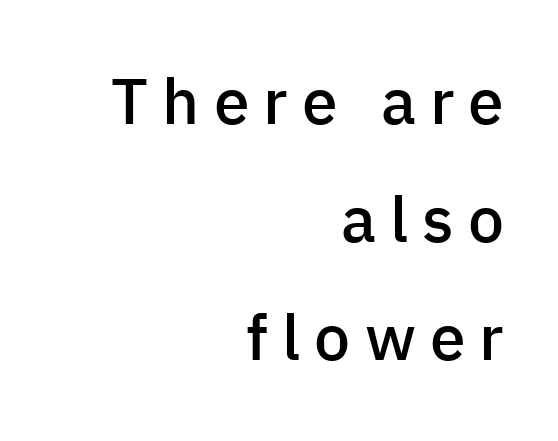
{"serif": "no", "italic": "no", "bold": "semi", "weight": "semibold", "width": "normal", "stroke_contrast": "low", "x_height": "medium", "monospaced": "no", "underline": "no", "align": "right", "line_spacing_ratio": 1.84, "letter_spacing": "wide", "letter_spacing_em": 0.22, "glyph_px": 64}
